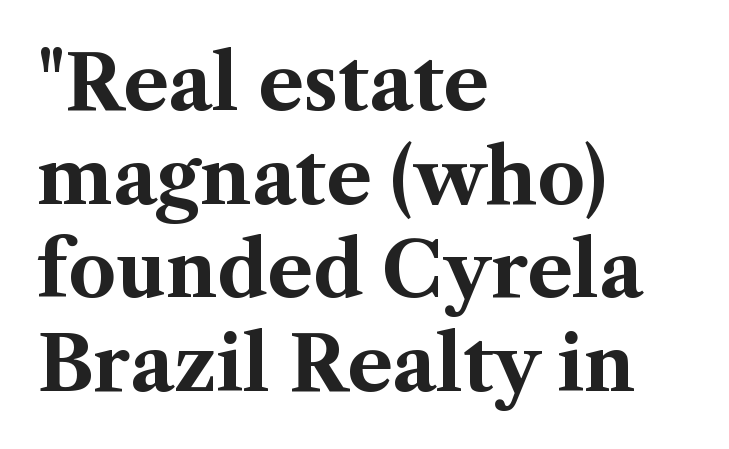
{"serif": "yes", "italic": "no", "bold": "yes", "weight": "bold", "width": "normal", "stroke_contrast": "medium", "x_height": "medium", "monospaced": "no", "underline": "no", "align": "left", "line_spacing": "normal", "line_spacing_ratio": 1.25, "letter_spacing": "normal", "letter_spacing_em": 0.0, "glyph_px": 75}
